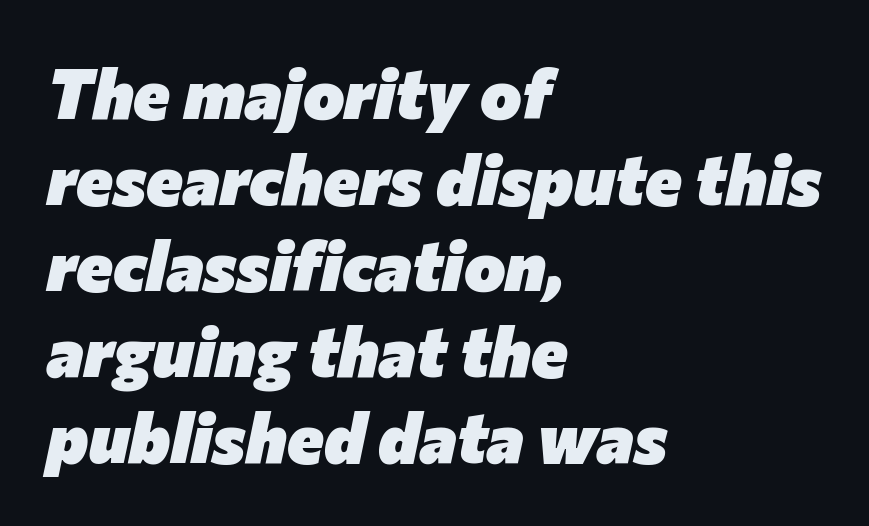
Q: Is the text bold? A: Yes.
Q: Is the text italic (slanted)? A: Yes, it leans right by about 12 degrees.
Q: Is the text underlined? A: No.
Q: How is the paragraph aligned? A: Left-aligned.
Q: Is the spacing between letters normal or unusually wide? A: Normal.
Q: Width (condensed, normal, or wide)? A: Normal.
Q: Stroke contrast? A: Low.
Q: x-height? A: Medium.
Q: Monospaced? A: No.
